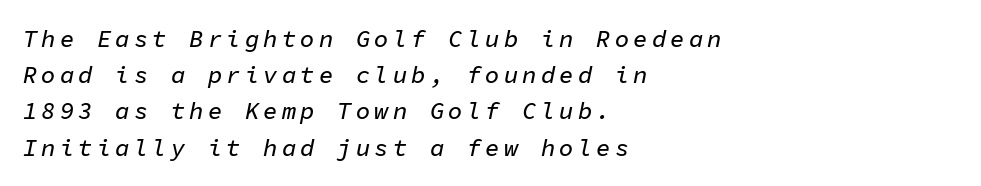
It's the slanting kind of type. Underlining? Definitely not there. Notice how the passage keeps a crisp vertical edge on the left only. The rows are spaced the way most documents space them.
